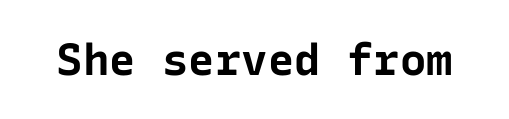
This sample has the even, mechanical cadence of fixed-width lettering. You can tell it's not italic because the verticals are truly vertical. Does the type have serifs? No, each stem ends abruptly. The passage shown is not underscored anywhere.
